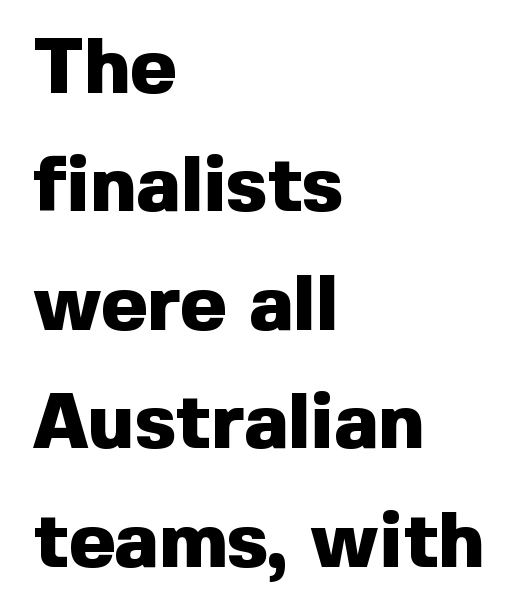
Each word holds together tightly as a unit, with standard inter-letter gaps. The letters advance in unequal steps, a hallmark of proportional type. The rendering uses a moderate line-height, typical for paragraphs. The strokes are fattened all the way to bold.
